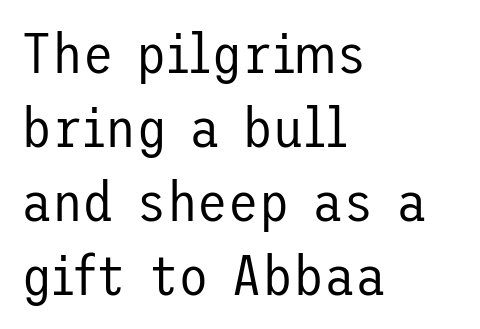
The image shows 56 px regular-weight sans-serif type, upright; set left-aligned, normal line spacing (1.32x), normal letter spacing, not underlined; low stroke contrast and a medium x-height.
